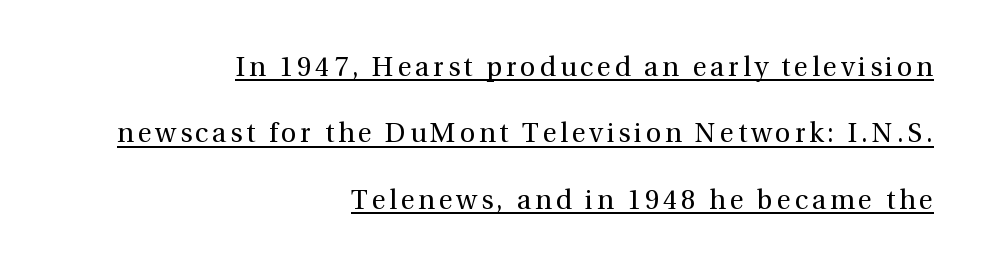
Q: Is the text bold? A: No.
Q: Is the text italic (slanted)? A: No, it is upright.
Q: Is the text underlined? A: Yes.
Q: How is the paragraph aligned? A: Right-aligned.
Q: Is the spacing between lines tight, normal or loose? A: Loose.
